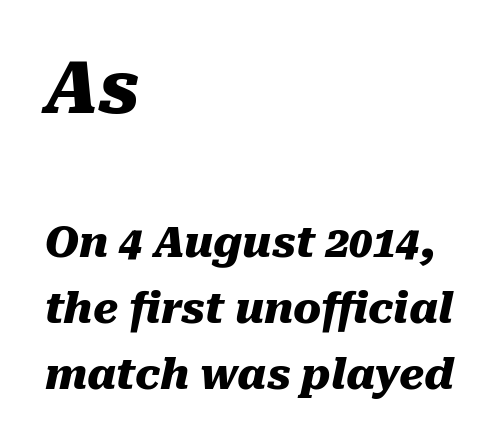
Q: Is the text bold? A: Yes.
Q: Is the text italic (slanted)? A: Yes, it leans right by about 10 degrees.
Q: Is the text underlined? A: No.
Q: How is the paragraph aligned? A: Left-aligned.
Q: Is the spacing between letters normal or unusually wide? A: Normal.
Q: Is the spacing between lines tight, normal or loose? A: Normal.
Q: Which block of text is set in a larger size, the first (top) or the second (bottom)? A: The first (top) one.
Q: Width (condensed, normal, or wide)? A: Normal.
Q: Stroke contrast? A: Medium.
Q: x-height? A: Medium.
Q: Monospaced? A: No.
